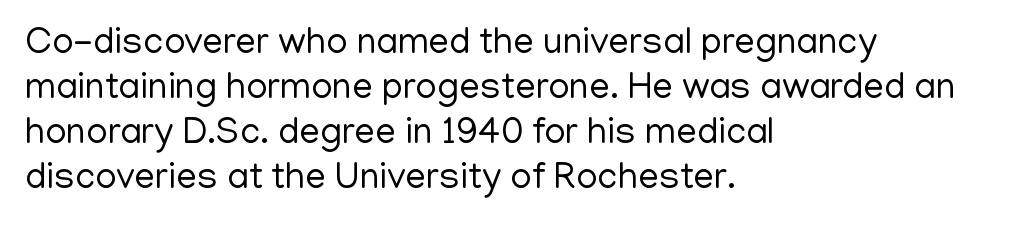
The image shows 37 px regular-weight sans-serif type, upright; set left-aligned, line spacing 1.22x, normal letter spacing, not underlined; low stroke contrast and a medium x-height.
